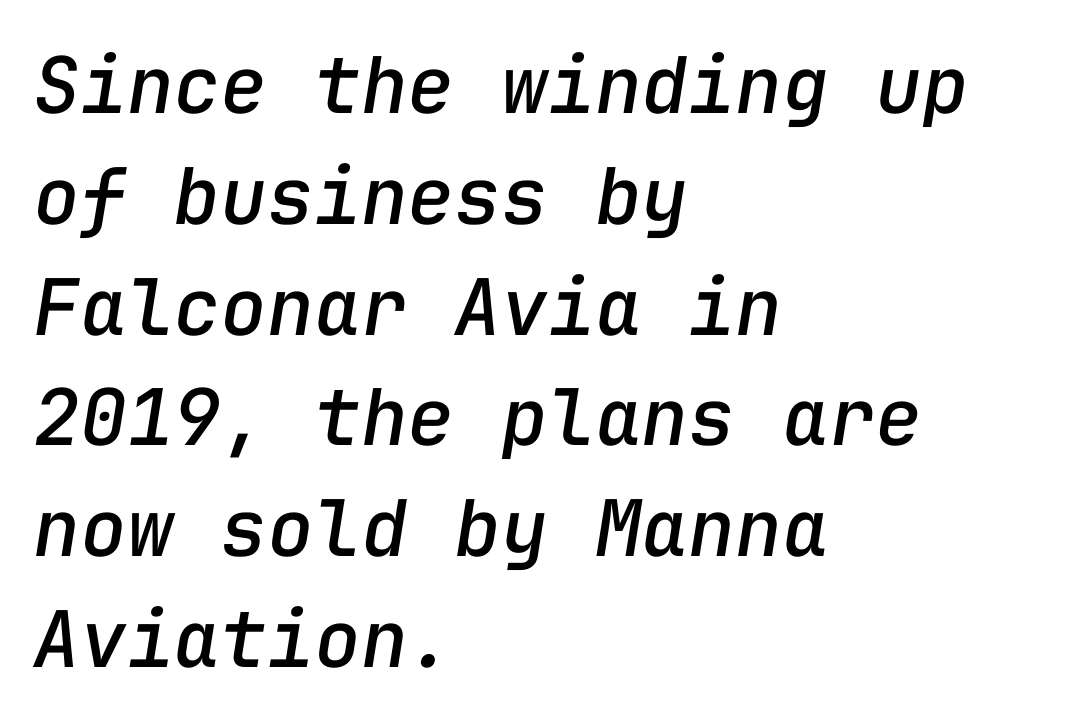
The paragraph shown leans on its left margin. Decoration check: the copy has no underline. Vertically, the passage feels balanced, rows spaced as you'd expect. Compared with ordinary roman type, these characters are visibly tilted.
